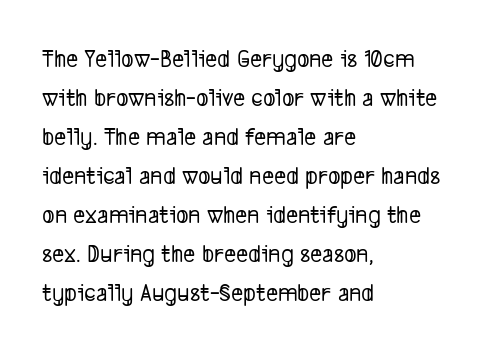
Q: Is the text underlined? A: No.
Q: How is the paragraph aligned? A: Left-aligned.
Q: Is the spacing between letters normal or unusually wide? A: Normal.
Q: Is the spacing between lines tight, normal or loose? A: Normal.
